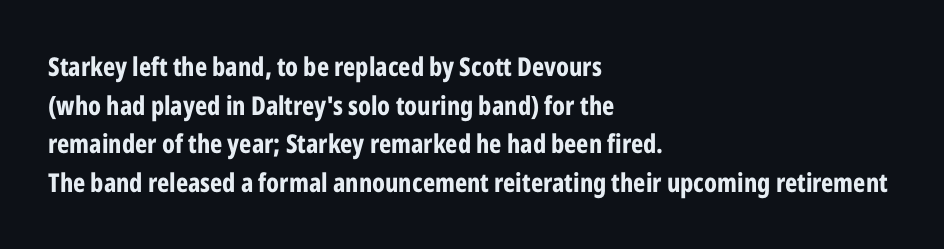
{"italic": "no", "bold": "yes", "underline": "no", "align": "left", "line_spacing": "normal", "line_spacing_ratio": 1.49, "letter_spacing": "normal", "letter_spacing_em": 0.0, "glyph_px": 26}
